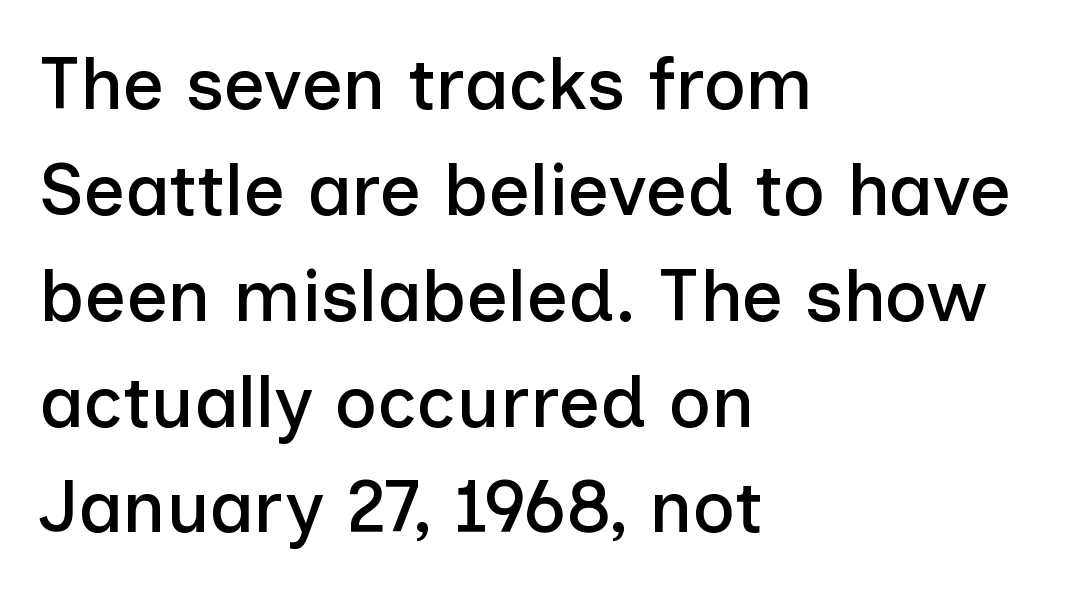
The image shows 73 px sans-serif type, upright; set left-aligned, normal line spacing (1.45x), normal letter spacing, not underlined; low stroke contrast and a medium x-height.
